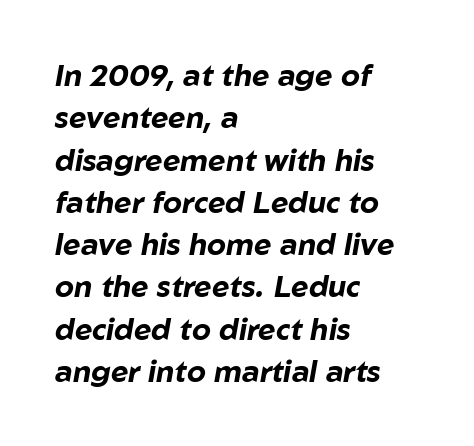
The image shows 30 px bold type, italic (leaning right); set left-aligned, normal line spacing (1.41x), normal letter spacing, not underlined; low stroke contrast and a medium x-height.
